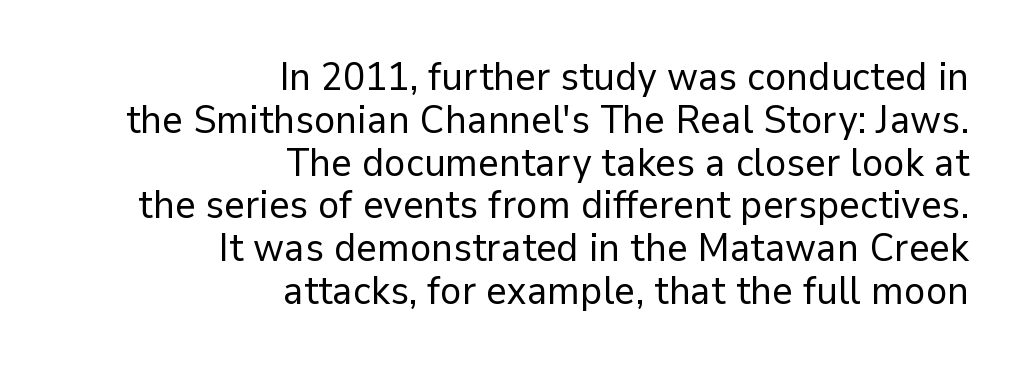
Is the stroke heavy? The answer is a plain regular-or-lighter. A typesetter would call this zero additional tracking. Short and long lines alike share a common ending point at right. Each letter's strokes conclude bluntly, with no projecting serifs.
